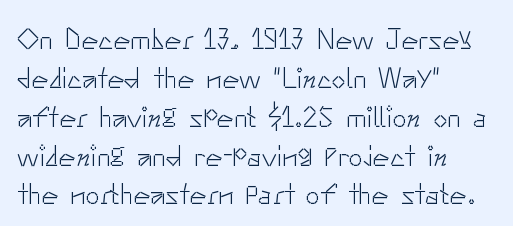
{"serif": "no", "italic": "no", "bold": "no", "weight": "light", "width": "normal", "stroke_contrast": "low", "x_height": "small", "monospaced": "no", "underline": "no", "align": "left", "line_spacing": "normal", "line_spacing_ratio": 1.34, "letter_spacing": "normal", "letter_spacing_em": 0.0, "glyph_px": 29}
